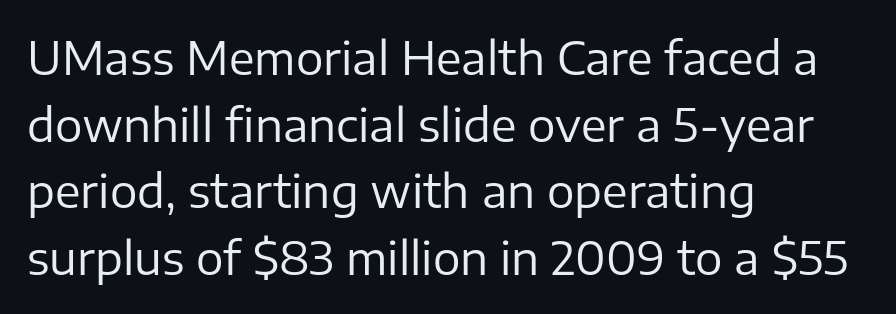
The specimen reads as upright at a glance. Each row of text sits above clean, open space. Typographically, this falls in the sans-serif category. Spacing verdict: proportional, widths tailored to each character.
